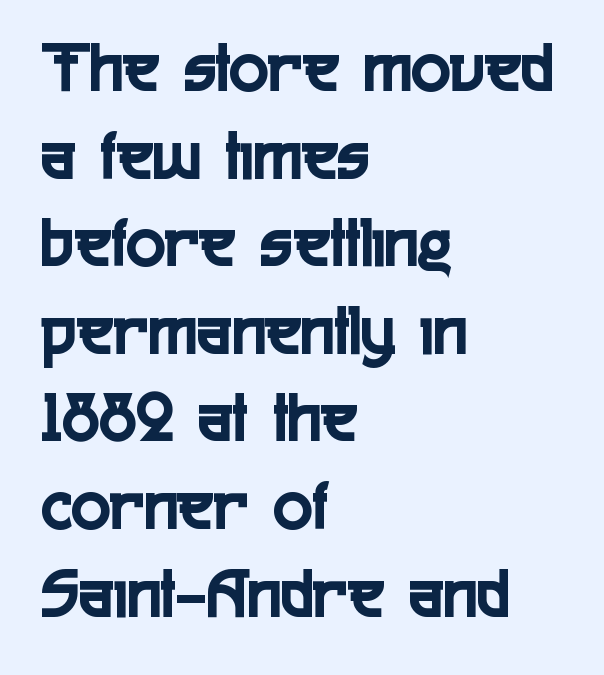
{"serif": "no", "italic": "no", "width": "condensed", "x_height": "medium", "monospaced": "no", "underline": "no", "align": "left", "line_spacing_ratio": 1.2, "letter_spacing": "normal", "letter_spacing_em": 0.0, "glyph_px": 73}
